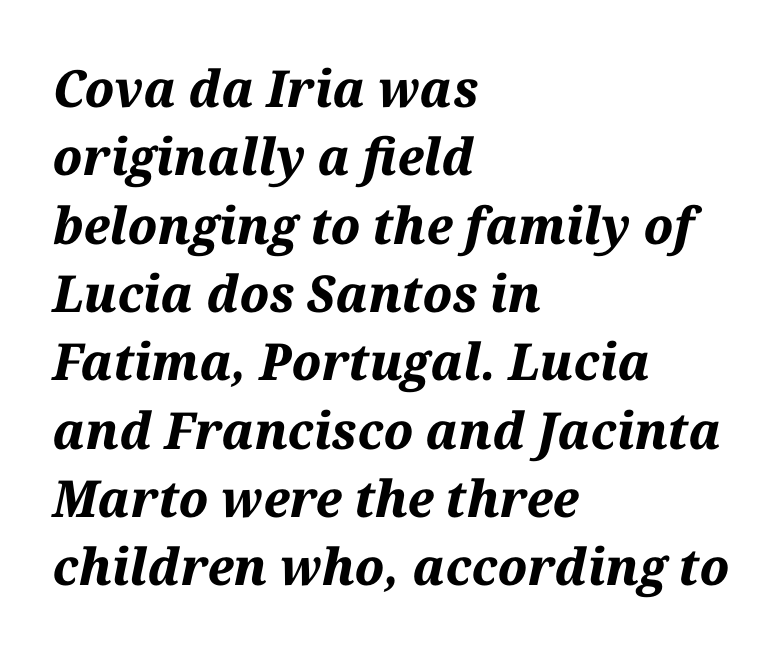
Q: Is the text bold? A: Yes.
Q: Is the text italic (slanted)? A: Yes, it leans right by about 12 degrees.
Q: Is the text underlined? A: No.
Q: How is the paragraph aligned? A: Left-aligned.
Q: Is the spacing between letters normal or unusually wide? A: Normal.
Q: Is the spacing between lines tight, normal or loose? A: Normal.
Q: Width (condensed, normal, or wide)? A: Normal.
Q: Stroke contrast? A: Medium.
Q: x-height? A: Medium.
Q: Monospaced? A: No.
